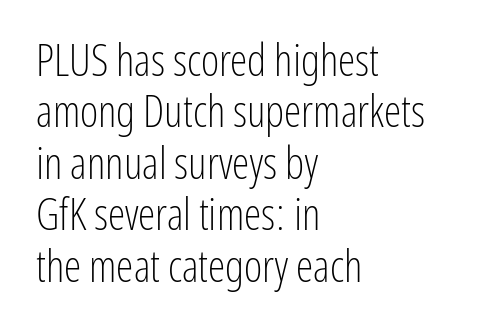
Characters follow at the spacing the type designer built in. Just letters on the line, the space beneath them empty. Weight: in the light-to-regular range. The passage is arranged the way most books set body copy — flush left. A typesetter would call this proportional, since set widths differ per character. It's the straight-up-and-down kind of type.
